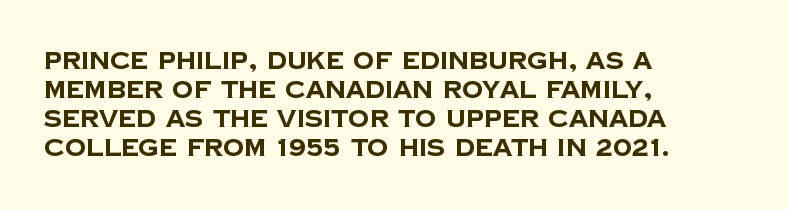
The image shows 24 px bold type; set left-aligned, line spacing 1.21x, normal letter spacing, not underlined.
